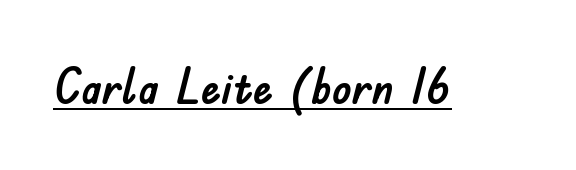
Q: Is the text italic (slanted)? A: Yes.
Q: Is the typeface a serif or a sans-serif typeface? A: Sans-serif.
Q: Is the text underlined? A: Yes.
Q: Is the spacing between letters normal or unusually wide? A: Normal.
Q: Width (condensed, normal, or wide)? A: Normal.
Q: Stroke contrast? A: Low.
Q: x-height? A: Small.
Q: Monospaced? A: No.
